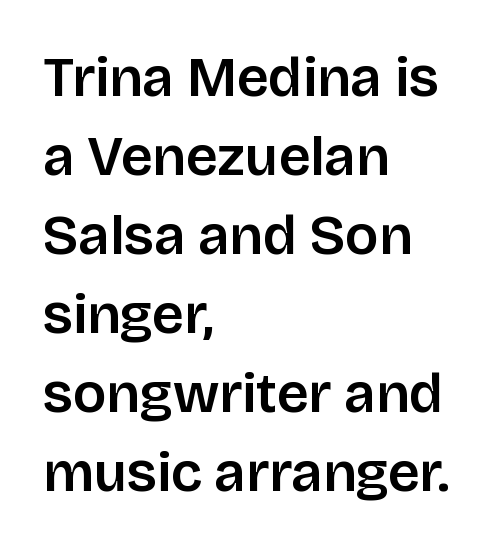
Q: Is the text italic (slanted)? A: No, it is upright.
Q: Is the typeface a serif or a sans-serif typeface? A: Sans-serif.
Q: Is the text underlined? A: No.
Q: How is the paragraph aligned? A: Left-aligned.
Q: Is the spacing between letters normal or unusually wide? A: Normal.
Q: Is the spacing between lines tight, normal or loose? A: Normal.
Q: Width (condensed, normal, or wide)? A: Normal.
Q: Stroke contrast? A: Low.
Q: x-height? A: Large.
Q: Monospaced? A: No.
